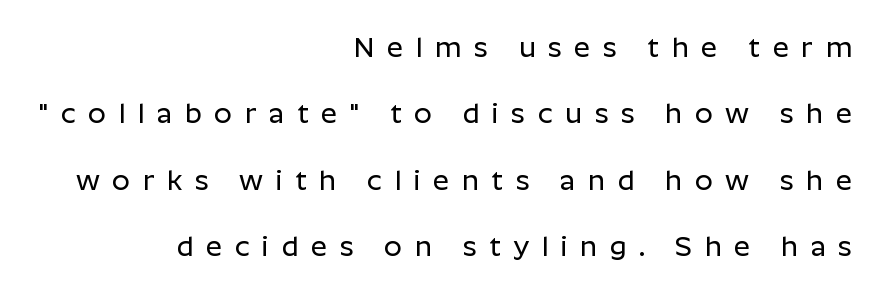
The image shows 28 px sans-serif type, upright; set right-aligned, loose line spacing (2.37x), unusually wide letter spacing (+0.45 em), not underlined; low stroke contrast and a medium x-height.
